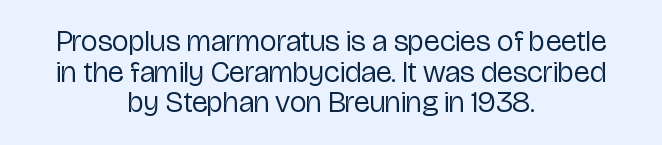
The image shows 30 px regular-weight, condensed sans-serif type, upright; set centered, tight line spacing (1.02x), normal letter spacing, not underlined; low stroke contrast and a medium x-height.
